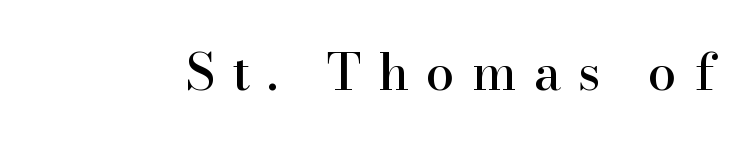
Q: Is the text italic (slanted)? A: No, it is upright.
Q: Is the typeface a serif or a sans-serif typeface? A: Serif.
Q: Is the text underlined? A: No.
Q: Is the spacing between letters normal or unusually wide? A: Unusually wide.
Q: Width (condensed, normal, or wide)? A: Normal.
Q: Stroke contrast? A: High.
Q: x-height? A: Small.
Q: Monospaced? A: No.
